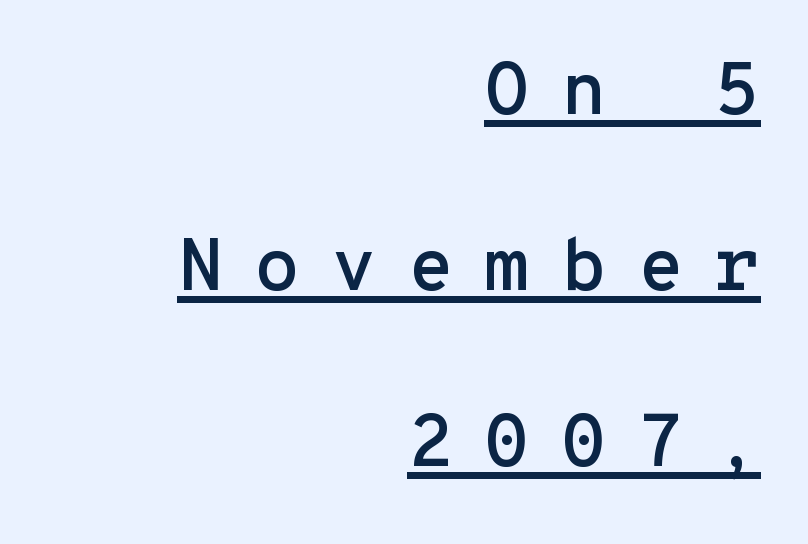
A typesetter would call this monospace, since all characters share one set width. Compared with undecorated copy, this sample adds a rule below the words. Upright lettering throughout. This is sans-serif lettering, the kind often seen on screens and signage.
